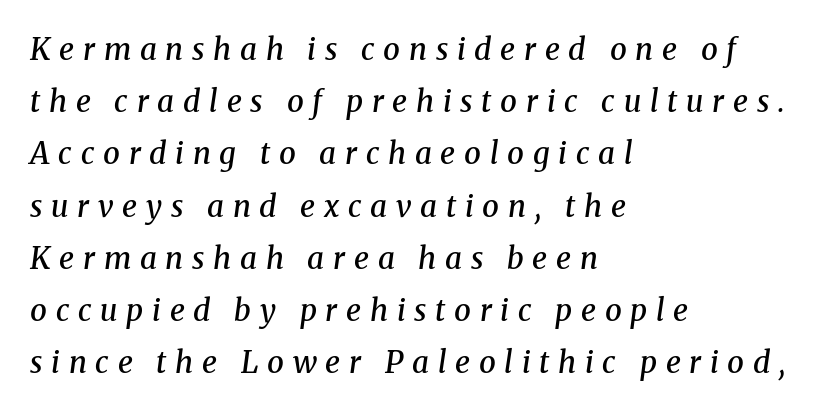
Students, note that the glyphs here are deliberately spaced far apart. The rendering uses a semibold face; strokes are thickened but not to full bold. Lines of text with bare space underneath. Each line starts at the same left margin while the right side varies. Is this a sans? No — the strokes have serifs.
